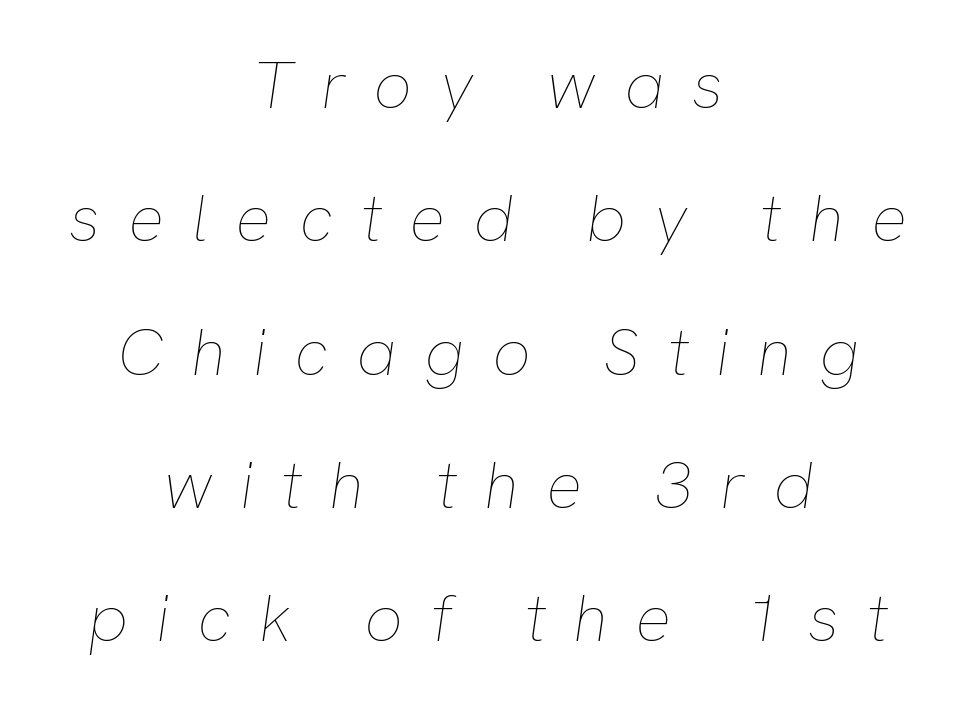
Q: Is the text bold? A: No.
Q: Is the text italic (slanted)? A: Yes, it leans right by about 8 degrees.
Q: Is the text underlined? A: No.
Q: How is the paragraph aligned? A: Centered.
Q: Is the spacing between letters normal or unusually wide? A: Unusually wide.
Q: Is the spacing between lines tight, normal or loose? A: Loose.
Q: Width (condensed, normal, or wide)? A: Normal.
Q: Stroke contrast? A: Low.
Q: x-height? A: Medium.
Q: Monospaced? A: No.
